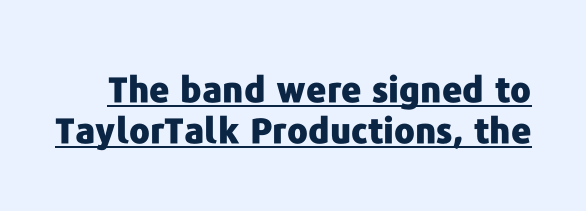
The image shows 35 px heavy sans-serif type, upright; set line spacing 1.17x, normal letter spacing, underlined; low stroke contrast and a medium x-height.
